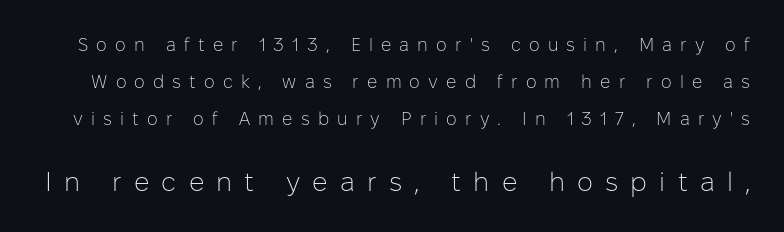
The passage shown is not bold in any degree. Is the letter spacing exaggerated? Yes — the characters are pushed far apart. Descender tails drop into unmarked territory. The letters in the lower block stand taller than those in the block above. Loosely led — the rows are spread out.
